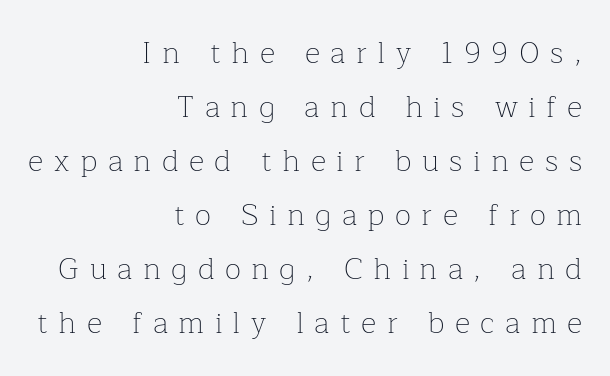
Rendered with straight, roman letterforms. The rendering uses natural spacing where letterforms have individual widths. The ragged edge is on the left, which tells us the setting is flush right. The passage shown has open, widely tracked lettering throughout. Letters rest on an invisible, unmarked baseline. Vertical stems look standard width or narrower in stroke.
